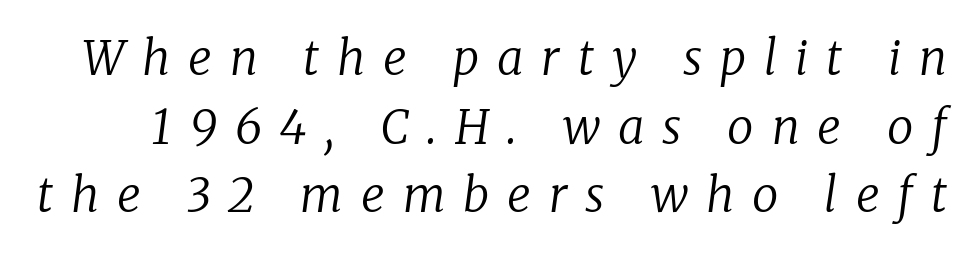
Q: Is the text bold? A: No.
Q: Is the text italic (slanted)? A: Yes, it leans right by about 8 degrees.
Q: Is the typeface a serif or a sans-serif typeface? A: Serif.
Q: Is the text underlined? A: No.
Q: Is the spacing between letters normal or unusually wide? A: Unusually wide.
Q: Is the spacing between lines tight, normal or loose? A: Normal.
Q: Width (condensed, normal, or wide)? A: Normal.
Q: Stroke contrast? A: Low.
Q: x-height? A: Medium.
Q: Monospaced? A: No.
